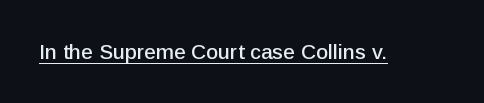
Students, note that the glyphs here touch the page at normal intervals. Does a line run under the words? Yes, clearly. Designer's note — italics off, roman on.
